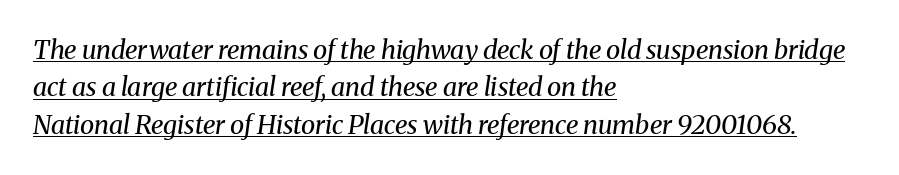
Q: Is the text bold? A: No.
Q: Is the text italic (slanted)? A: Yes, it leans right by about 8 degrees.
Q: Is the text underlined? A: Yes.
Q: How is the paragraph aligned? A: Left-aligned.
Q: Is the spacing between letters normal or unusually wide? A: Normal.
Q: Is the spacing between lines tight, normal or loose? A: Normal.
